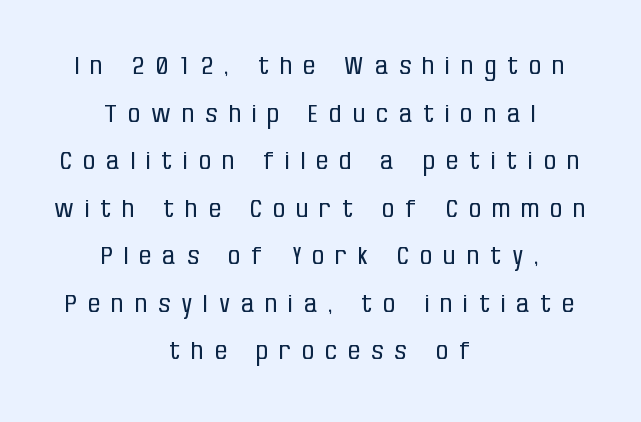
Q: Is the text bold? A: No.
Q: Is the text italic (slanted)? A: No, it is upright.
Q: Is the text underlined? A: No.
Q: How is the paragraph aligned? A: Centered.
Q: Is the spacing between letters normal or unusually wide? A: Unusually wide.
Q: Is the spacing between lines tight, normal or loose? A: Loose.
